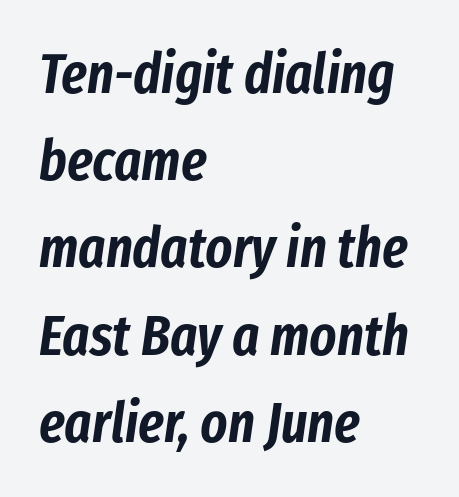
The image shows 57 px condensed type, italic (leaning right); set left-aligned, normal line spacing (1.53x), normal letter spacing, not underlined; low stroke contrast and a medium x-height.
